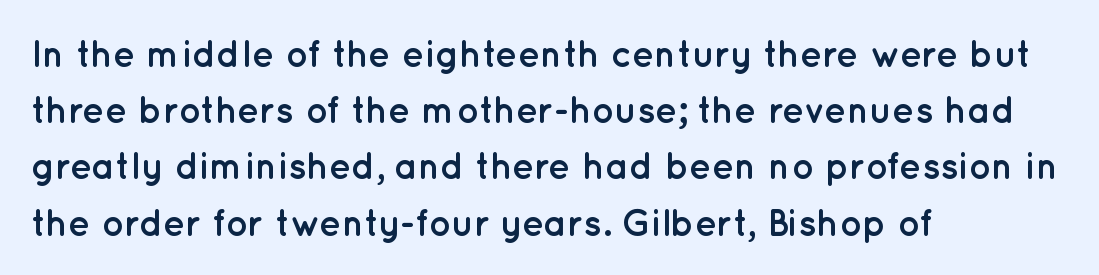
{"serif": "no", "italic": "no", "bold": "yes", "weight": "semibold", "width": "normal", "stroke_contrast": "low", "x_height": "medium", "monospaced": "no", "underline": "no", "align": "left", "line_spacing": "normal", "line_spacing_ratio": 1.52, "letter_spacing": "normal", "letter_spacing_em": 0.0, "glyph_px": 37}
